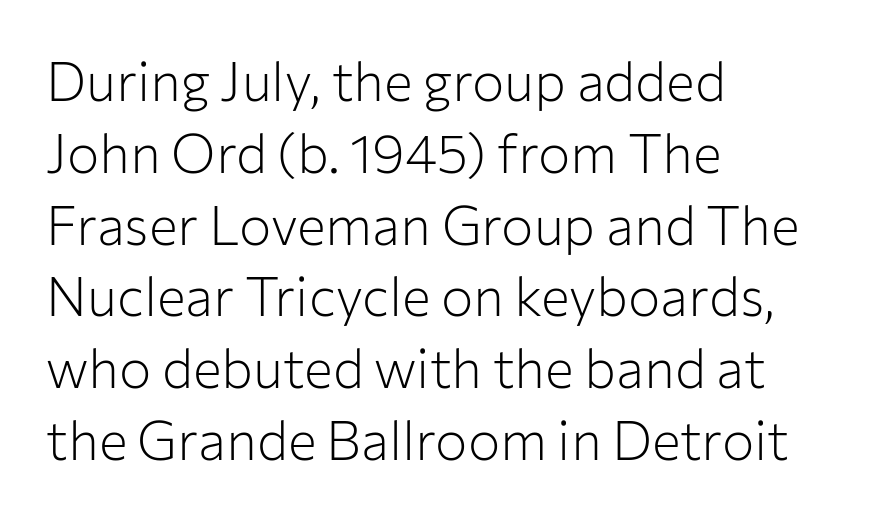
Inter-character spacing is left at the font's built-in metrics. Note the varied advance widths — an 'i' is clearly narrower than an 'm'. The gap between lines stays unmarked. In CSS terms this would be text-align: left.
